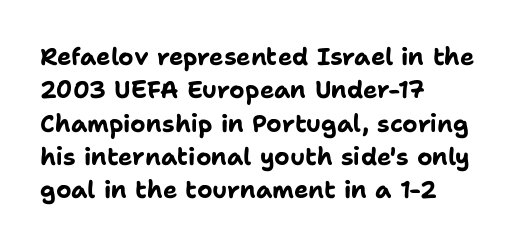
Q: Is the text bold? A: Yes.
Q: Is the text italic (slanted)? A: No, it is upright.
Q: Is the text underlined? A: No.
Q: How is the paragraph aligned? A: Left-aligned.
Q: Is the spacing between letters normal or unusually wide? A: Normal.
Q: Is the spacing between lines tight, normal or loose? A: Normal.
